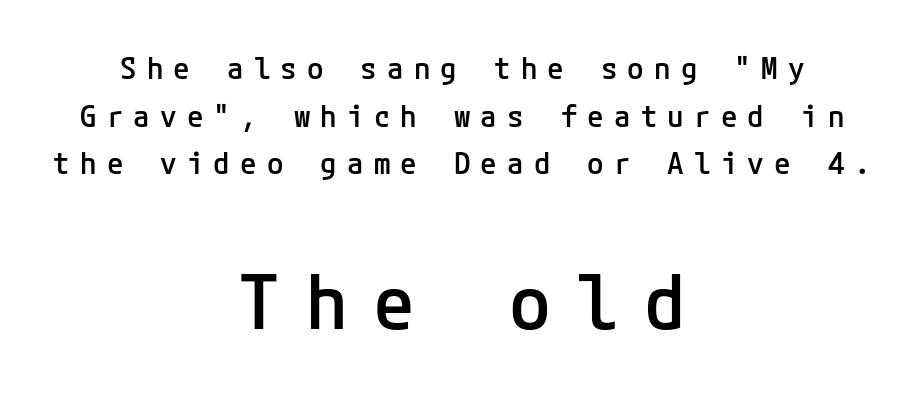
The image shows 76 px semibold sans-serif type, upright; set centered, normal line spacing (1.59x), unusually wide letter spacing (+0.34 em), not underlined; the second (bottom) block is 2.53x larger; low stroke contrast and a medium x-height.
